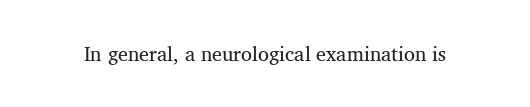
{"italic": "no", "bold": "no", "underline": "no", "letter_spacing": "normal", "letter_spacing_em": 0.0, "glyph_px": 20}
